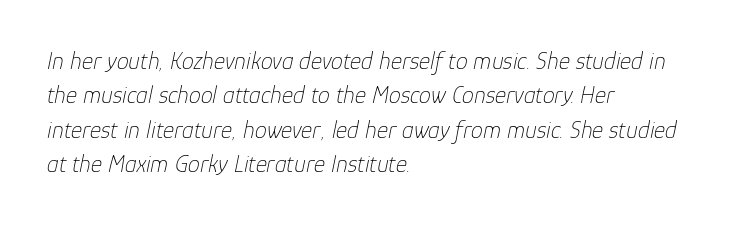
A light-to-regular cut is what we see here. Look at the tracking — it's just the regular setting, nothing added. Is there much room between lines? A standard amount, neither cramped nor airy. These lines were composed using italics.
